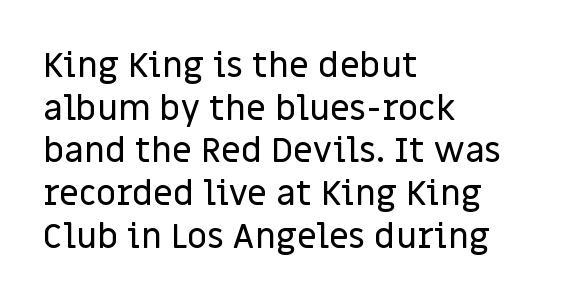
The image shows 35 px sans-serif type, upright; set left-aligned, line spacing 1.22x, normal letter spacing, not underlined; low stroke contrast and a large x-height.
